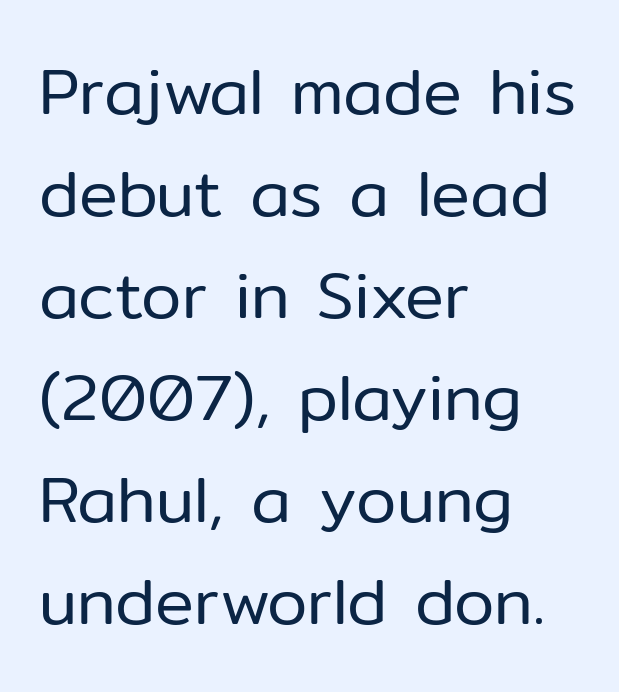
Is there much room between lines? A standard amount, neither cramped nor airy. The face used here is proportionally spaced, like ordinary book or web type. Horizontal alignment here is leftward, the default for most running prose. This rendering employs a face without finishing strokes, i.e., a sans-serif. The typesetting does not lean heavy: it is not bold. This rendering features lettering with no underline.
